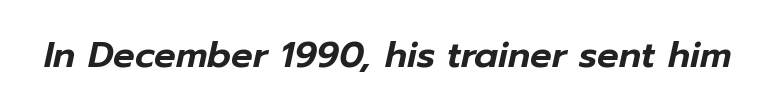
The image shows 36 px text type, italic (leaning right); set normal letter spacing, not underlined; low stroke contrast and a medium x-height.
